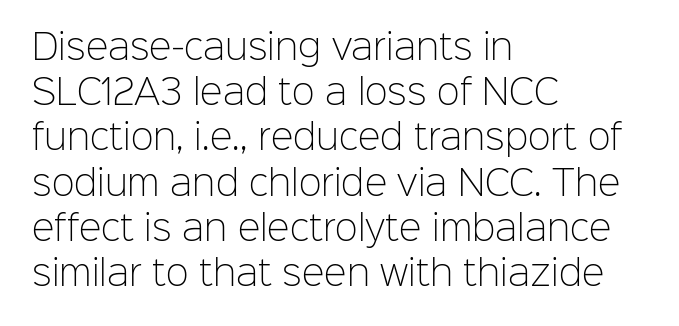
{"serif": "no", "italic": "no", "bold": "no", "weight": "light", "width": "normal", "stroke_contrast": "low", "x_height": "medium", "monospaced": "no", "underline": "no", "align": "left", "line_spacing": "normal", "line_spacing_ratio": 1.33, "letter_spacing": "normal", "letter_spacing_em": 0.0, "glyph_px": 34}
